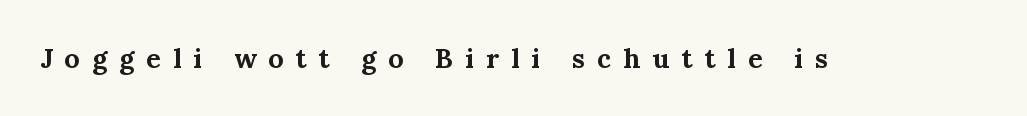
Q: Is the text bold? A: Yes.
Q: Is the text italic (slanted)? A: No, it is upright.
Q: Is the text underlined? A: No.
Q: Is the spacing between letters normal or unusually wide? A: Unusually wide.
